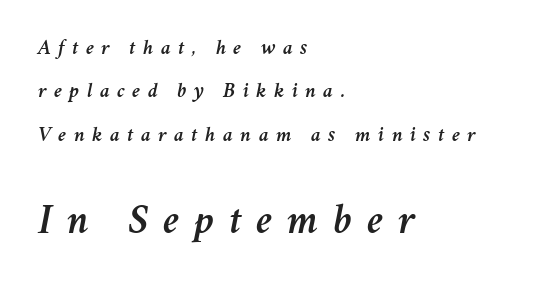
{"italic": "yes", "lean": "right", "slant_degrees": 11, "width": "normal", "stroke_contrast": "medium", "x_height": "medium", "monospaced": "no", "underline": "no", "align": "left", "line_spacing": "loose", "line_spacing_ratio": 2.07, "letter_spacing": "wide", "letter_spacing_em": 0.35, "larger_block": "second", "size_ratio": 2.0, "glyph_px": 42}
